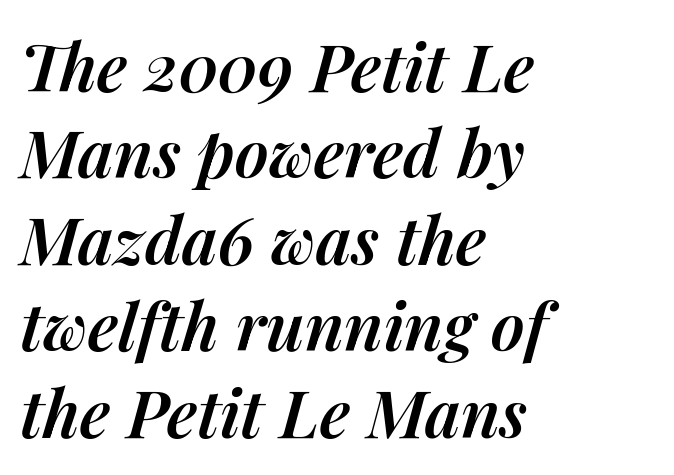
{"italic": "yes", "lean": "right", "slant_degrees": 14, "bold": "semi", "weight": "semibold", "width": "normal", "stroke_contrast": "medium", "x_height": "medium", "monospaced": "no", "underline": "no", "align": "left", "line_spacing": "normal", "line_spacing_ratio": 1.31, "letter_spacing": "normal", "letter_spacing_em": 0.0, "glyph_px": 66}
